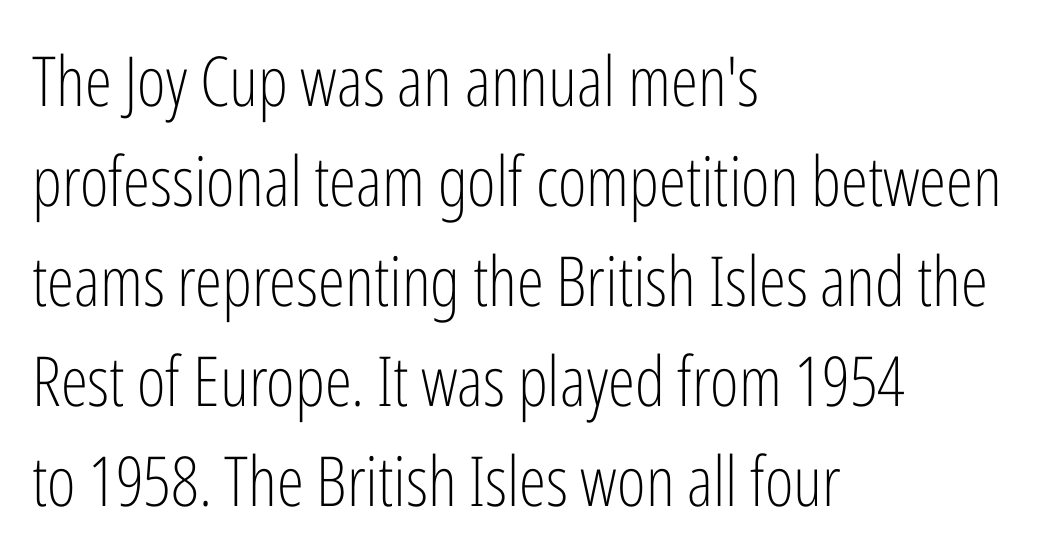
{"serif": "no", "italic": "no", "bold": "no", "weight": "light", "width": "condensed", "stroke_contrast": "low", "x_height": "medium", "monospaced": "no", "underline": "no", "align": "left", "line_spacing": "normal", "line_spacing_ratio": 1.45, "letter_spacing": "normal", "letter_spacing_em": 0.0, "glyph_px": 69}
